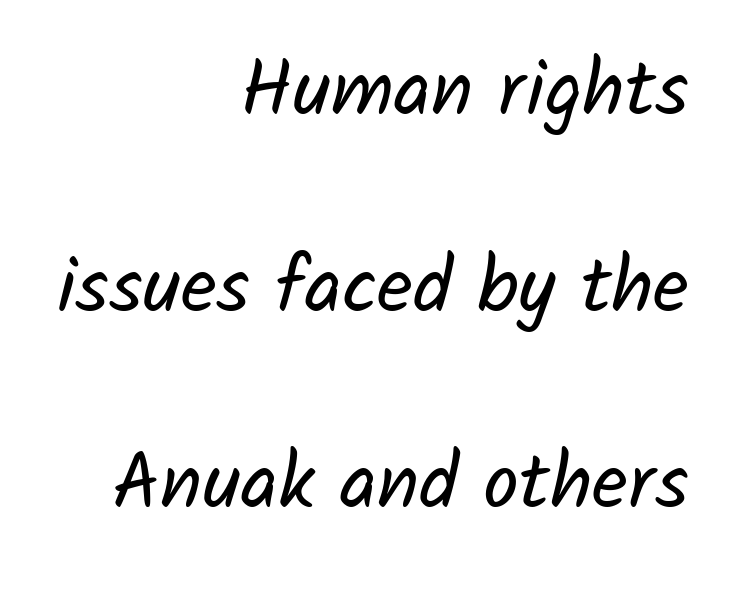
Q: Is the text bold? A: No.
Q: Is the typeface a serif or a sans-serif typeface? A: Sans-serif.
Q: Is the text underlined? A: No.
Q: How is the paragraph aligned? A: Right-aligned.
Q: Is the spacing between letters normal or unusually wide? A: Normal.
Q: Is the spacing between lines tight, normal or loose? A: Loose.
Q: Width (condensed, normal, or wide)? A: Normal.
Q: Stroke contrast? A: Low.
Q: x-height? A: Medium.
Q: Monospaced? A: No.
